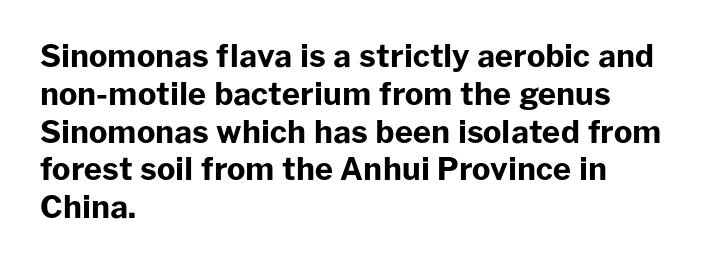
The passage shown has conventional tracking throughout. Note: no serifs on the glyphs. Every row of glyphs begins at an identical x-position on the left. Each row of text sits above clean, open space.
